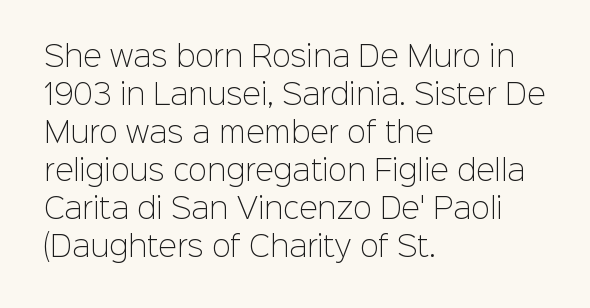
Q: Is the text bold? A: No.
Q: Is the text italic (slanted)? A: No, it is upright.
Q: Is the typeface a serif or a sans-serif typeface? A: Sans-serif.
Q: Is the text underlined? A: No.
Q: How is the paragraph aligned? A: Left-aligned.
Q: Is the spacing between letters normal or unusually wide? A: Normal.
Q: Is the spacing between lines tight, normal or loose? A: Normal.
Q: Width (condensed, normal, or wide)? A: Normal.
Q: Stroke contrast? A: Low.
Q: x-height? A: Medium.
Q: Monospaced? A: No.
